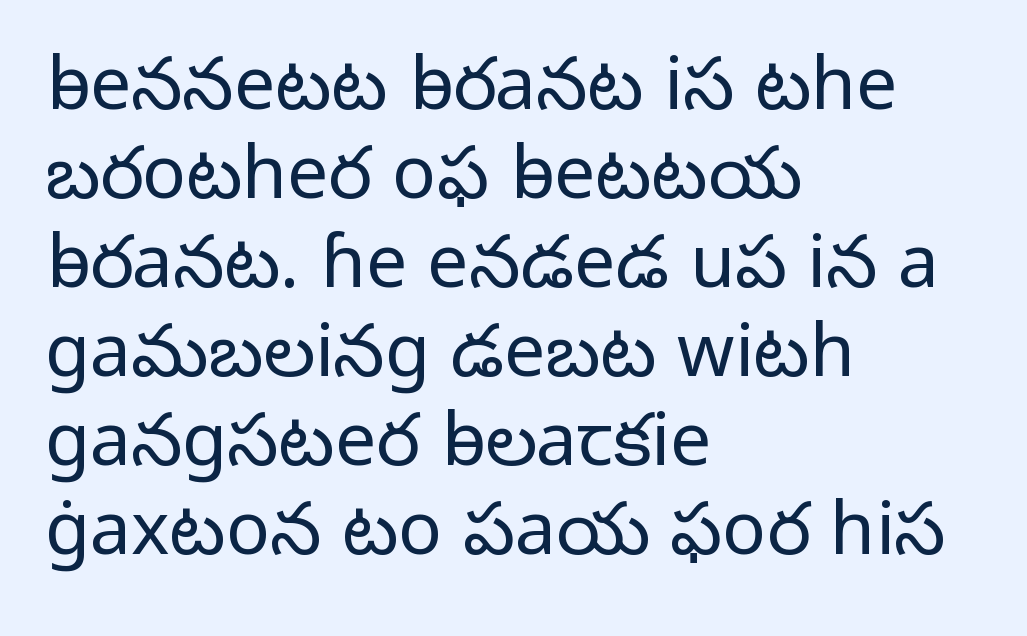
Q: Is the text bold? A: No.
Q: Is the text italic (slanted)? A: No, it is upright.
Q: Is the typeface a serif or a sans-serif typeface? A: Sans-serif.
Q: Is the text underlined? A: No.
Q: How is the paragraph aligned? A: Left-aligned.
Q: Is the spacing between letters normal or unusually wide? A: Normal.
Q: Width (condensed, normal, or wide)? A: Normal.
Q: Stroke contrast? A: Low.
Q: x-height? A: Medium.
Q: Monospaced? A: No.
